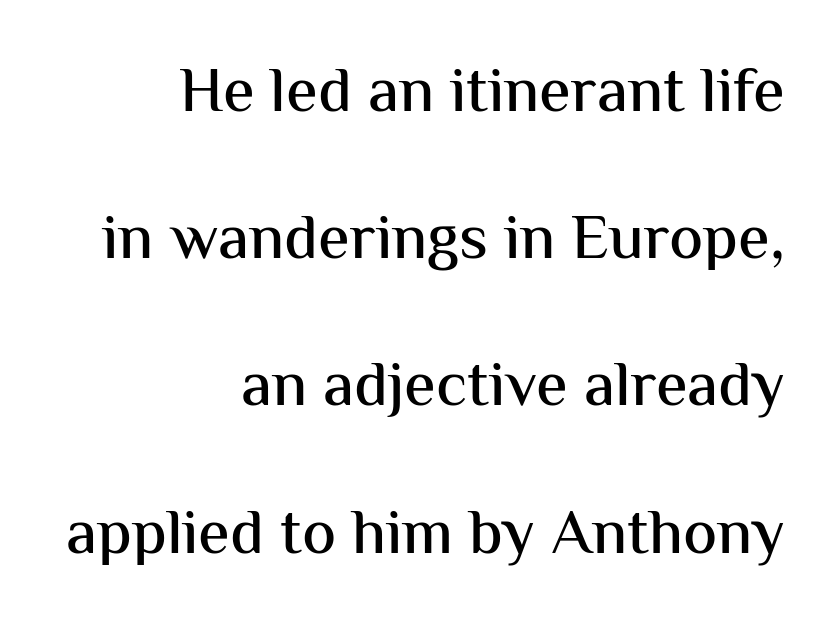
The image shows 64 px sans-serif type, upright; set right-aligned, loose line spacing (2.3x), normal letter spacing, not underlined; medium stroke contrast and a medium x-height.
